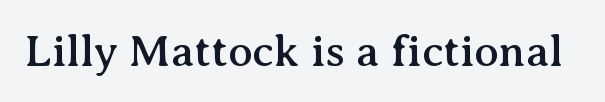
Q: Is the text italic (slanted)? A: No, it is upright.
Q: Is the typeface a serif or a sans-serif typeface? A: Serif.
Q: Is the text underlined? A: No.
Q: Is the spacing between letters normal or unusually wide? A: Normal.
Q: Width (condensed, normal, or wide)? A: Normal.
Q: Stroke contrast? A: Medium.
Q: x-height? A: Medium.
Q: Monospaced? A: No.
